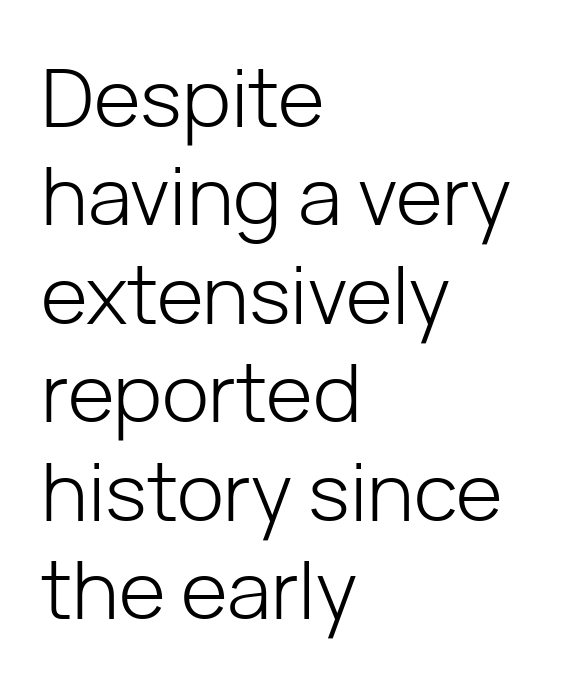
Q: Is the text bold? A: No.
Q: Is the text italic (slanted)? A: No, it is upright.
Q: Is the typeface a serif or a sans-serif typeface? A: Sans-serif.
Q: Is the text underlined? A: No.
Q: How is the paragraph aligned? A: Left-aligned.
Q: Is the spacing between letters normal or unusually wide? A: Normal.
Q: Width (condensed, normal, or wide)? A: Normal.
Q: Stroke contrast? A: Low.
Q: x-height? A: Medium.
Q: Monospaced? A: No.
